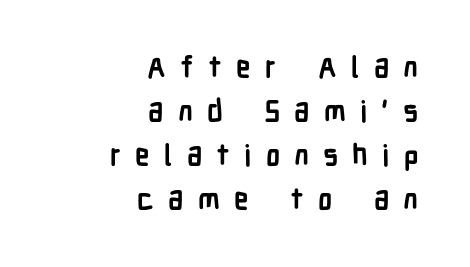
Honestly, the letter spacing is so wide it's the main thing you notice. This is heavy type, rendered in bold. Style check: upright. Here the designer chose a conventional face with non-uniform glyph widths.
